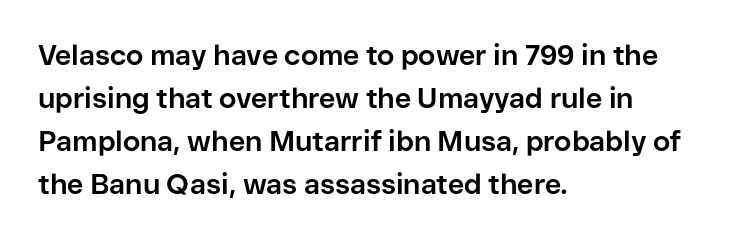
The image shows 28 px bold sans-serif type, upright; set left-aligned, normal line spacing (1.53x), normal letter spacing, not underlined; low stroke contrast and a medium x-height.
